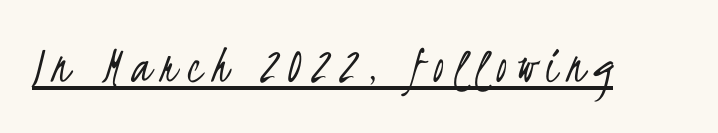
{"serif": "no", "bold": "no", "weight": "light", "width": "condensed", "stroke_contrast": "low", "x_height": "small", "monospaced": "no", "underline": "yes", "glyph_px": 54}
